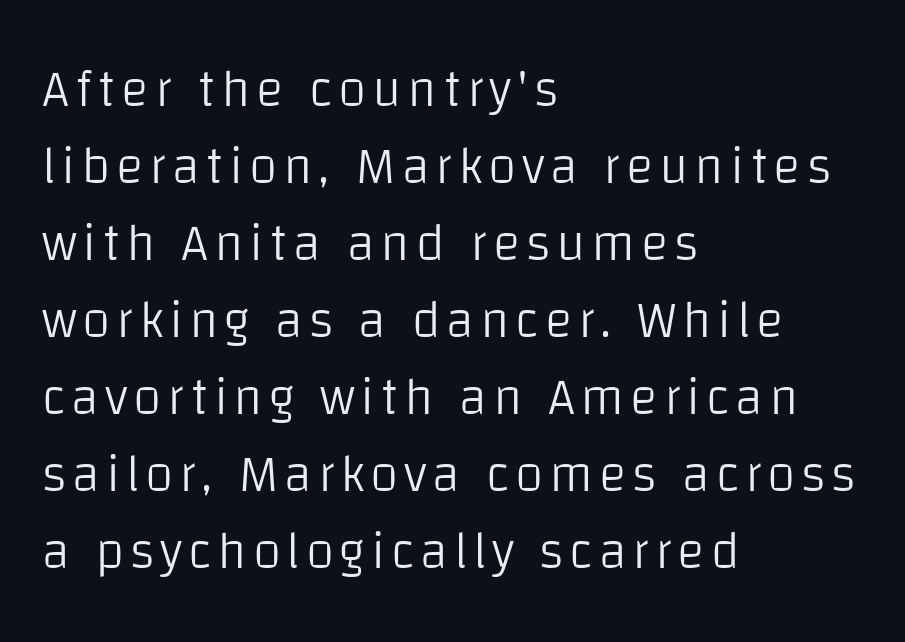
Q: Is the text bold? A: No.
Q: Is the text italic (slanted)? A: No, it is upright.
Q: Is the typeface a serif or a sans-serif typeface? A: Sans-serif.
Q: Is the text underlined? A: No.
Q: How is the paragraph aligned? A: Left-aligned.
Q: Is the spacing between lines tight, normal or loose? A: Normal.
Q: Width (condensed, normal, or wide)? A: Normal.
Q: Stroke contrast? A: Low.
Q: x-height? A: Large.
Q: Monospaced? A: No.
